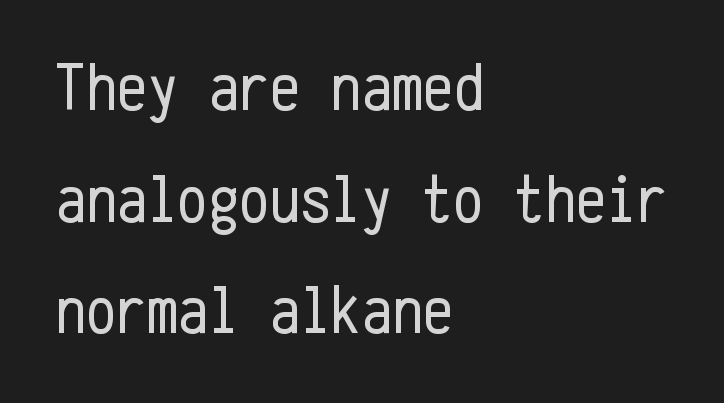
{"serif": "no", "italic": "no", "bold": "no", "weight": "regular", "width": "condensed", "stroke_contrast": "low", "x_height": "medium", "monospaced": "yes", "underline": "no", "align": "left", "line_spacing": "normal", "line_spacing_ratio": 1.64, "letter_spacing": "normal", "letter_spacing_em": 0.0, "glyph_px": 68}
